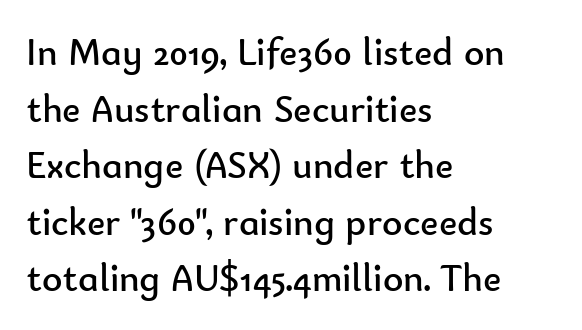
{"serif": "no", "italic": "no", "bold": "no", "weight": "regular", "width": "normal", "stroke_contrast": "low", "x_height": "small", "monospaced": "no", "underline": "no", "align": "left", "line_spacing": "normal", "line_spacing_ratio": 1.45, "letter_spacing": "normal", "letter_spacing_em": 0.0, "glyph_px": 39}
